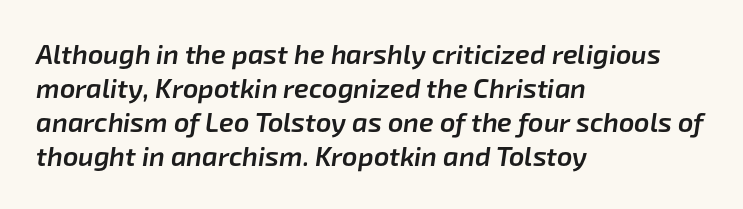
{"italic": "yes", "lean": "right", "slant_degrees": 8, "bold": "semi", "underline": "no", "align": "left", "line_spacing": "normal", "line_spacing_ratio": 1.26, "letter_spacing": "normal", "letter_spacing_em": 0.0, "glyph_px": 27}
